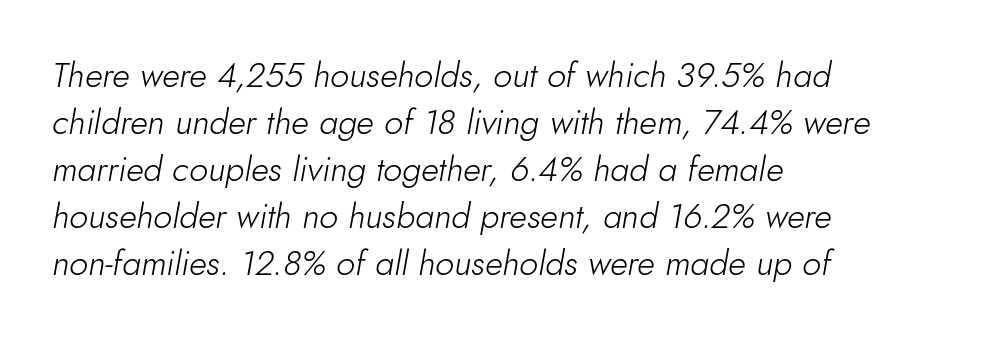
Type without underlining. Is the stroke heavy? The answer is a plain regular-or-lighter. Summary of vertical rhythm: regular, with standard interline spacing. If you drew a ruler down the left edge, every line would touch it. Think of a printed novel: that variable character pitch is what you see here.
